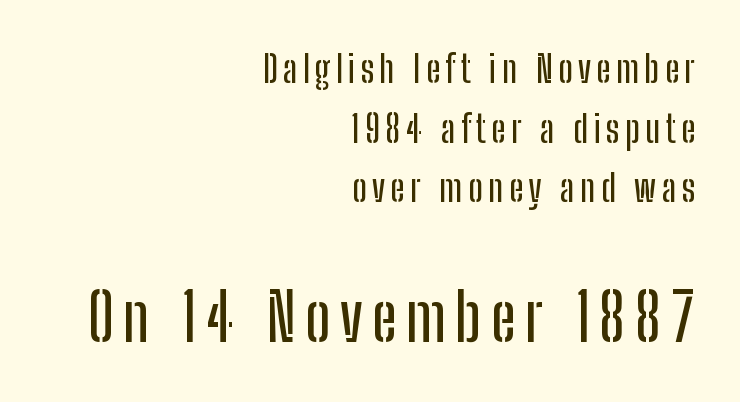
The image shows 66 px condensed sans-serif type, upright; set right-aligned, normal line spacing (1.57x), not underlined; the second (bottom) block is 1.74x larger; low stroke contrast and a medium x-height.
